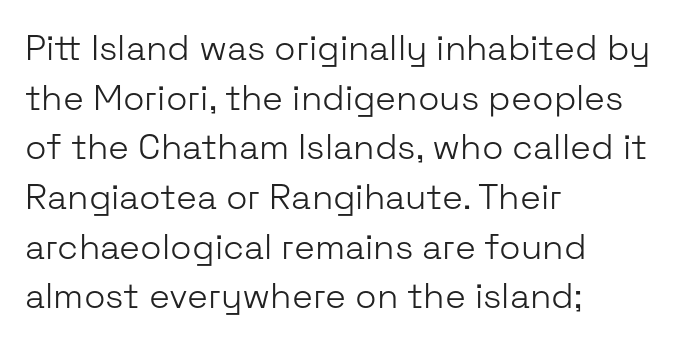
The image shows 35 px light sans-serif type, upright; set left-aligned, normal line spacing (1.42x), normal letter spacing, not underlined; low stroke contrast and a medium x-height.
